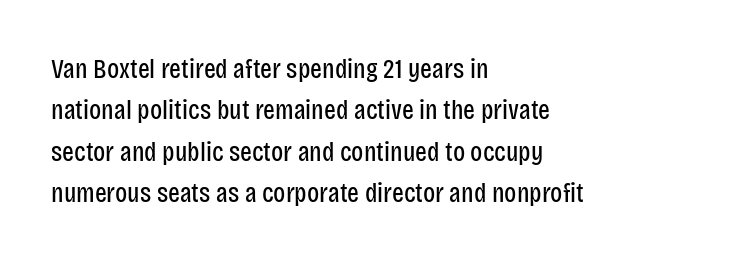
Q: Is the text bold? A: No.
Q: Is the text italic (slanted)? A: No, it is upright.
Q: Is the typeface a serif or a sans-serif typeface? A: Sans-serif.
Q: Is the text underlined? A: No.
Q: How is the paragraph aligned? A: Left-aligned.
Q: Is the spacing between letters normal or unusually wide? A: Normal.
Q: Is the spacing between lines tight, normal or loose? A: Normal.
Q: Width (condensed, normal, or wide)? A: Condensed.
Q: Stroke contrast? A: Low.
Q: x-height? A: Large.
Q: Monospaced? A: No.
